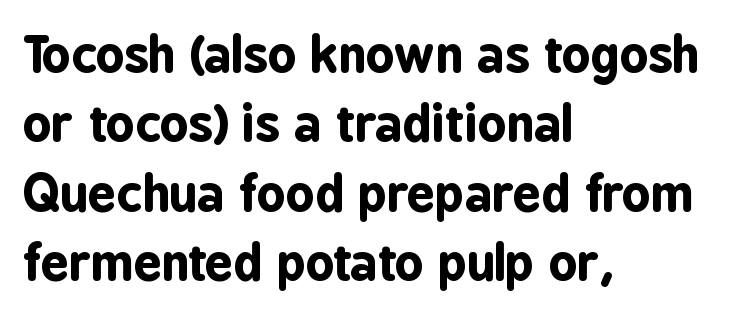
The image shows 50 px bold, condensed sans-serif type, upright; set left-aligned, normal line spacing (1.39x), normal letter spacing, not underlined; low stroke contrast and a medium x-height.
